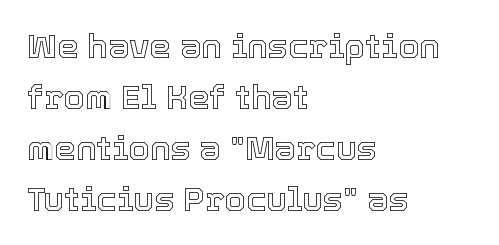
The image shows 34 px text type, upright; set left-aligned, normal line spacing (1.5x), normal letter spacing, not underlined; a medium x-height.
